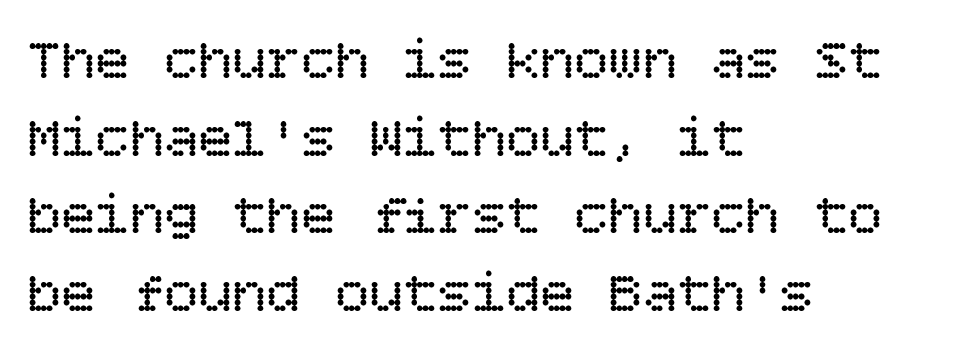
The image shows 57 px regular-weight type, upright; set left-aligned, normal line spacing (1.36x), normal letter spacing, not underlined; low stroke contrast and a large x-height.
